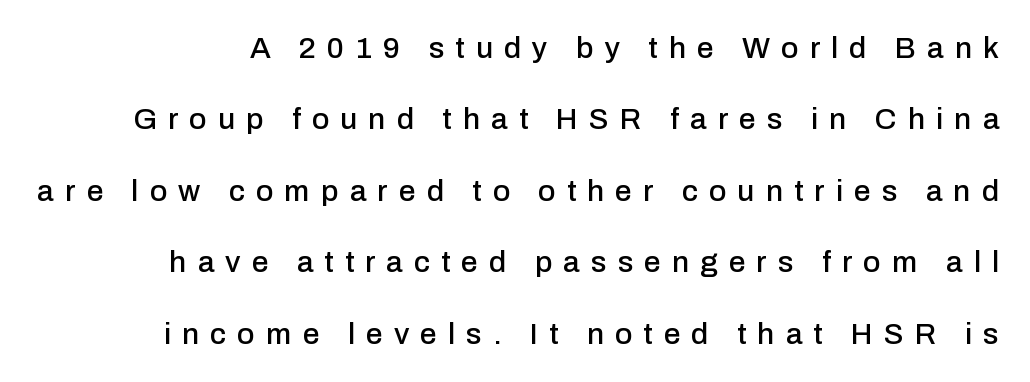
{"serif": "no", "italic": "no", "width": "normal", "stroke_contrast": "low", "x_height": "medium", "monospaced": "no", "underline": "no", "line_spacing": "loose", "line_spacing_ratio": 2.38, "letter_spacing": "wide", "letter_spacing_em": 0.37, "glyph_px": 30}
